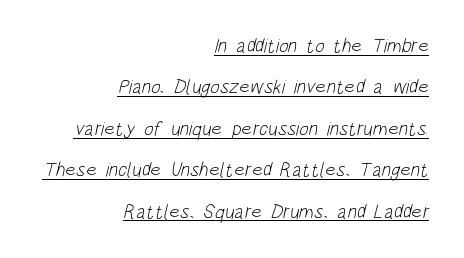
Q: Is the text bold? A: No.
Q: Is the text underlined? A: Yes.
Q: How is the paragraph aligned? A: Right-aligned.
Q: Is the spacing between letters normal or unusually wide? A: Normal.
Q: Is the spacing between lines tight, normal or loose? A: Loose.
